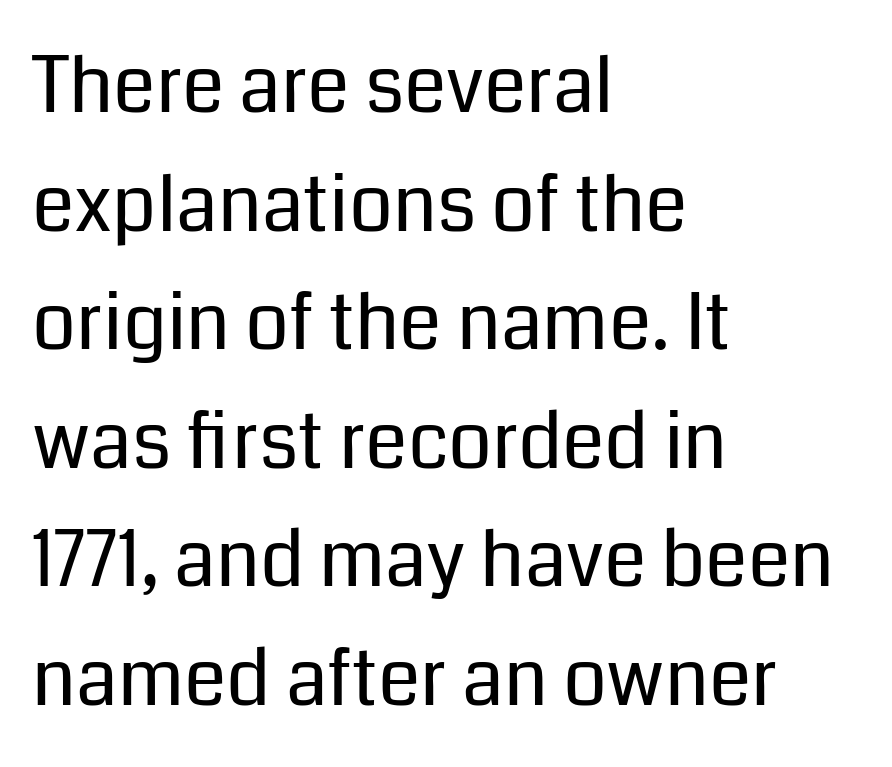
{"serif": "no", "italic": "no", "bold": "no", "weight": "regular", "width": "normal", "stroke_contrast": "low", "x_height": "medium", "monospaced": "no", "underline": "no", "align": "left", "line_spacing": "normal", "line_spacing_ratio": 1.54, "letter_spacing": "normal", "letter_spacing_em": 0.0, "glyph_px": 77}
